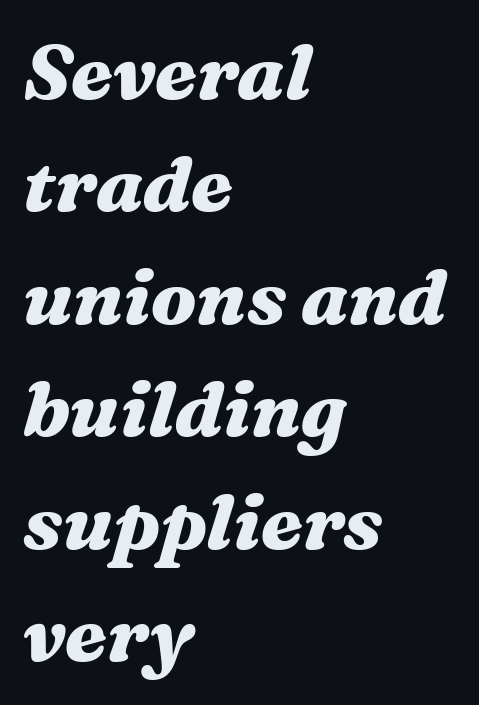
Q: Is the text bold? A: Yes.
Q: Is the text italic (slanted)? A: Yes, it leans right by about 16 degrees.
Q: Is the text underlined? A: No.
Q: How is the paragraph aligned? A: Left-aligned.
Q: Is the spacing between letters normal or unusually wide? A: Normal.
Q: Is the spacing between lines tight, normal or loose? A: Normal.
Q: Width (condensed, normal, or wide)? A: Wide.
Q: Stroke contrast? A: Medium.
Q: x-height? A: Medium.
Q: Monospaced? A: No.
